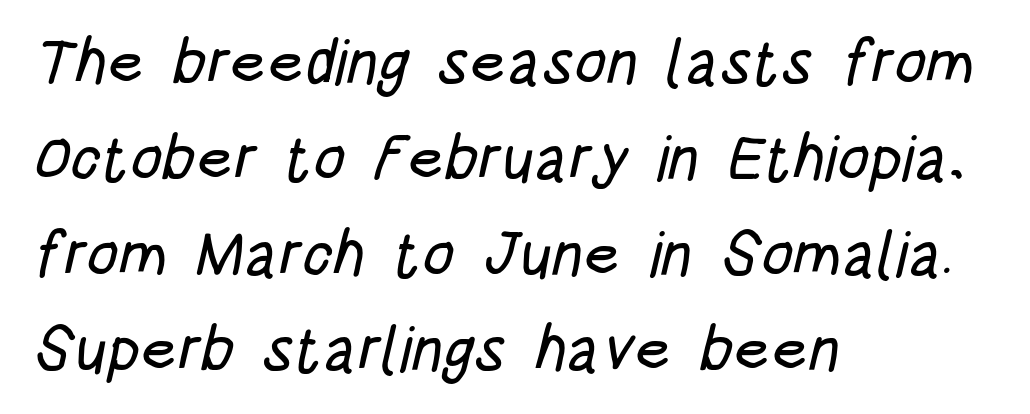
{"serif": "no", "width": "condensed", "stroke_contrast": "low", "x_height": "large", "monospaced": "no", "underline": "no", "align": "left", "line_spacing": "normal", "line_spacing_ratio": 1.52, "letter_spacing": "normal", "letter_spacing_em": 0.0, "glyph_px": 63}
